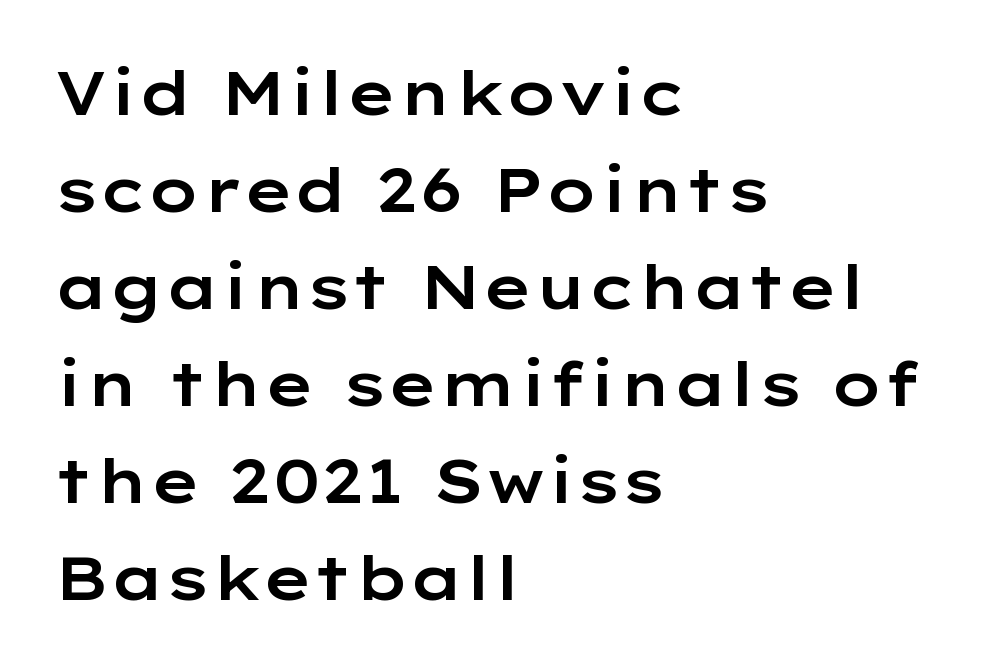
{"serif": "no", "italic": "no", "width": "wide", "stroke_contrast": "low", "x_height": "medium", "monospaced": "no", "underline": "no", "align": "left", "line_spacing": "normal", "line_spacing_ratio": 1.59, "letter_spacing": "normal", "letter_spacing_em": 0.0, "glyph_px": 61}
